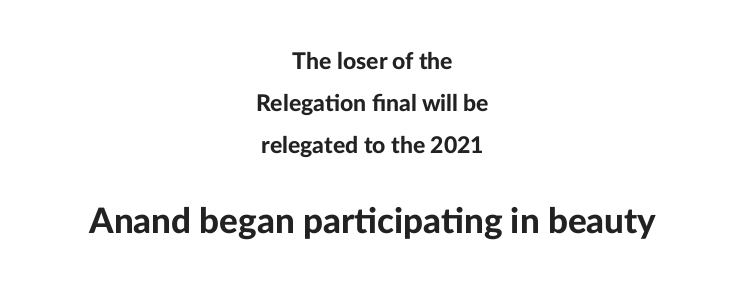
Which chunk is bigger? The second one — the bottom block dwarfs the top. Any mark beneath the type? The region is blank. How are the letters spaced? Ordinarily, with no added tracking. Is this a fixed-width face? No — the glyphs have proportional, varying widths. Upright lettering throughout.
